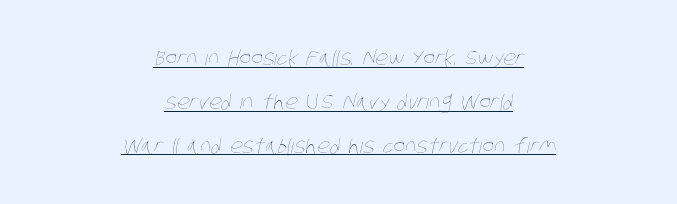
The image shows 20 px text type; set centered, loose line spacing (2.19x), normal letter spacing, underlined.
